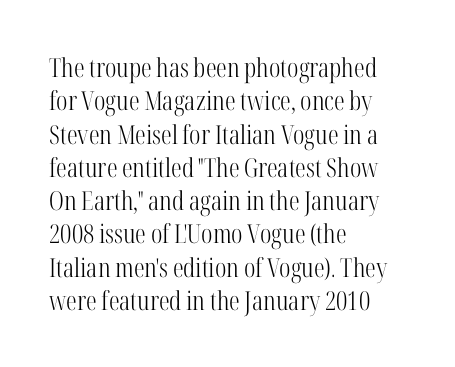
Q: Is the text bold? A: No.
Q: Is the text italic (slanted)? A: No, it is upright.
Q: Is the text underlined? A: No.
Q: How is the paragraph aligned? A: Left-aligned.
Q: Is the spacing between letters normal or unusually wide? A: Normal.
Q: Is the spacing between lines tight, normal or loose? A: Normal.
